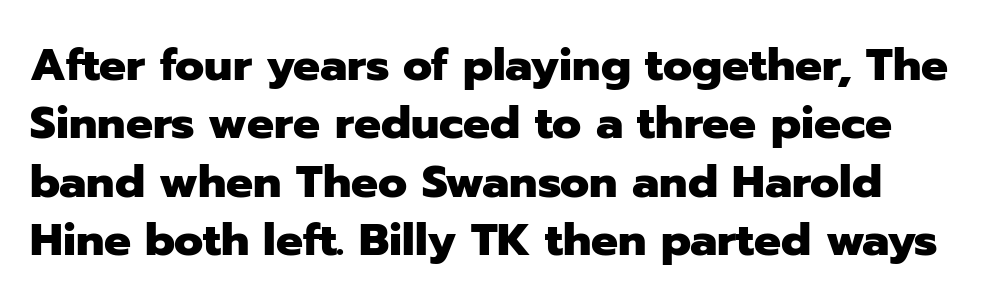
Q: Is the text bold? A: Yes.
Q: Is the text italic (slanted)? A: No, it is upright.
Q: Is the typeface a serif or a sans-serif typeface? A: Sans-serif.
Q: Is the text underlined? A: No.
Q: Is the spacing between letters normal or unusually wide? A: Normal.
Q: Is the spacing between lines tight, normal or loose? A: Normal.
Q: Width (condensed, normal, or wide)? A: Normal.
Q: Stroke contrast? A: Low.
Q: x-height? A: Medium.
Q: Monospaced? A: No.
